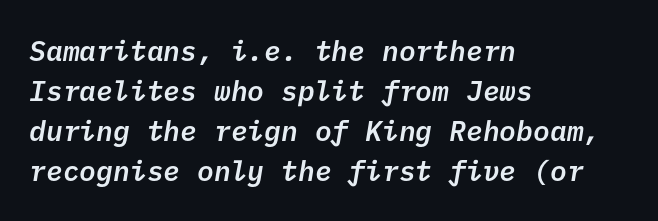
{"serif": "no", "bold": "semi", "weight": "semibold", "width": "normal", "stroke_contrast": "low", "x_height": "medium", "underline": "no", "align": "left", "line_spacing": "normal", "line_spacing_ratio": 1.43, "letter_spacing": "normal", "letter_spacing_em": 0.0, "glyph_px": 28}
